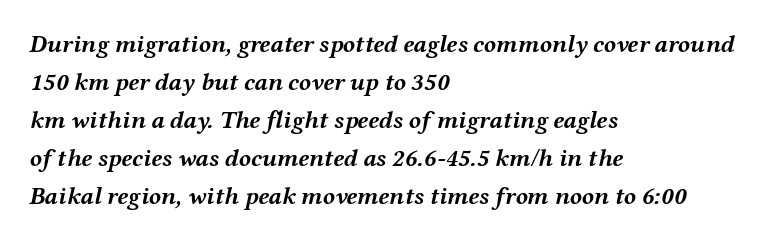
{"italic": "yes", "lean": "right", "slant_degrees": 12, "bold": "yes", "underline": "no", "align": "left", "line_spacing": "normal", "line_spacing_ratio": 1.52, "letter_spacing": "normal", "letter_spacing_em": 0.0, "glyph_px": 25}
